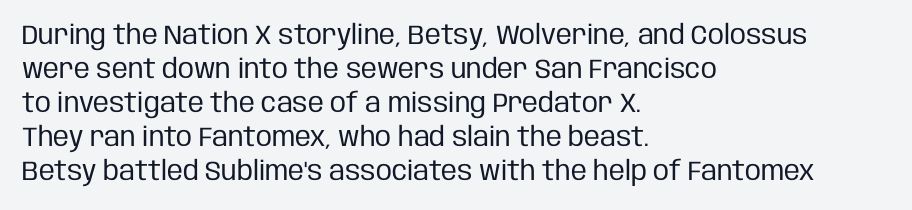
The image shows 27 px text type, upright; set left-aligned, normal line spacing (1.26x), normal letter spacing, not underlined.
